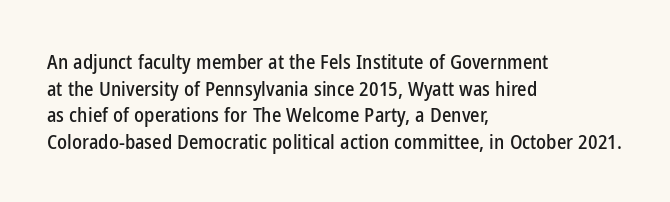
{"italic": "no", "underline": "no", "align": "left", "line_spacing": "normal", "line_spacing_ratio": 1.33, "letter_spacing": "normal", "letter_spacing_em": 0.0, "glyph_px": 20}
